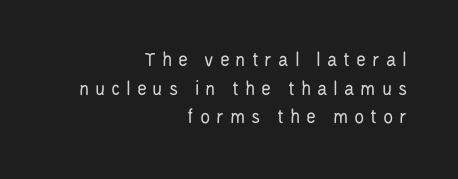
Q: Is the text bold? A: No.
Q: Is the text italic (slanted)? A: No, it is upright.
Q: Is the text underlined? A: No.
Q: How is the paragraph aligned? A: Right-aligned.
Q: Is the spacing between letters normal or unusually wide? A: Unusually wide.
Q: Is the spacing between lines tight, normal or loose? A: Normal.
